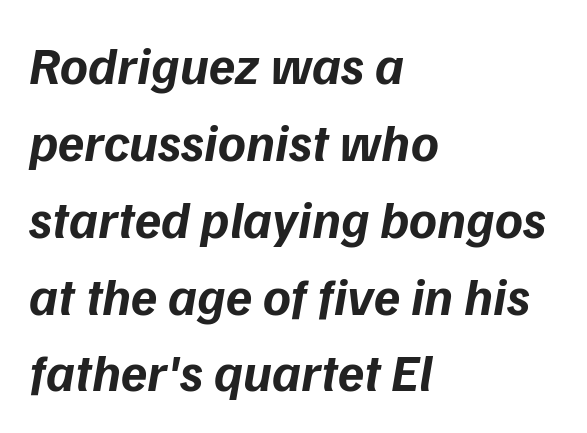
{"serif": "no", "bold": "yes", "weight": "bold", "width": "normal", "stroke_contrast": "low", "x_height": "medium", "monospaced": "no", "underline": "no", "align": "left", "line_spacing": "normal", "line_spacing_ratio": 1.45, "letter_spacing": "normal", "letter_spacing_em": 0.0, "glyph_px": 53}
